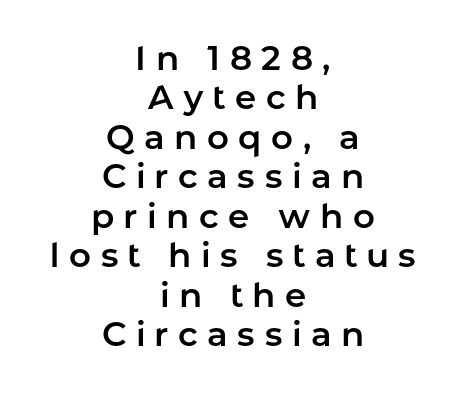
The rag falls on both sides of this text block equally. Every character sits straight up, as roman type does. Do the characters align in a grid? No, the font is proportional. Type without underlining. These lines are composed in type without serifs.
